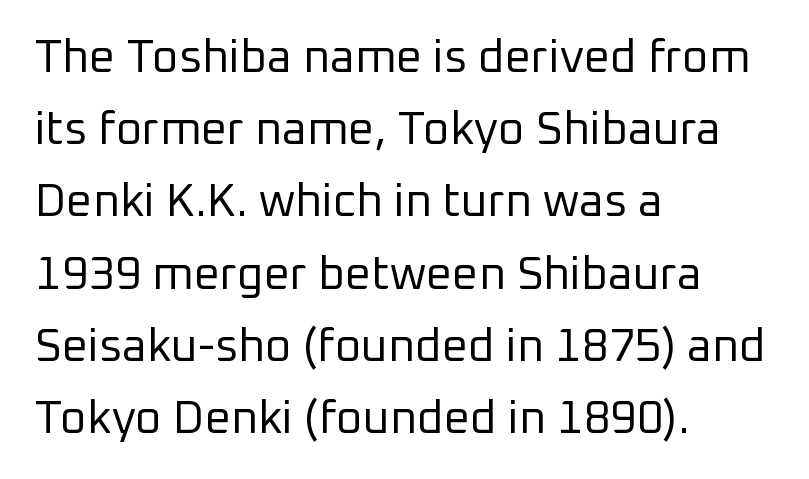
Inter-character spacing is left at the font's built-in metrics. Ordinary non-slanted type is in use. Stem width sits at or under what a default text font uses. The rendering uses a moderate line-height, typical for paragraphs.
